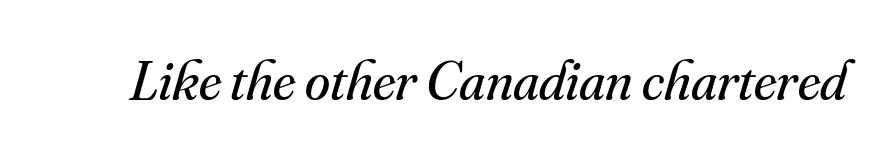
Q: Is the text bold? A: No.
Q: Is the text italic (slanted)? A: Yes, it leans right by about 16 degrees.
Q: Is the typeface a serif or a sans-serif typeface? A: Serif.
Q: Is the text underlined? A: No.
Q: Is the spacing between letters normal or unusually wide? A: Normal.
Q: Width (condensed, normal, or wide)? A: Normal.
Q: Stroke contrast? A: Medium.
Q: x-height? A: Small.
Q: Monospaced? A: No.
